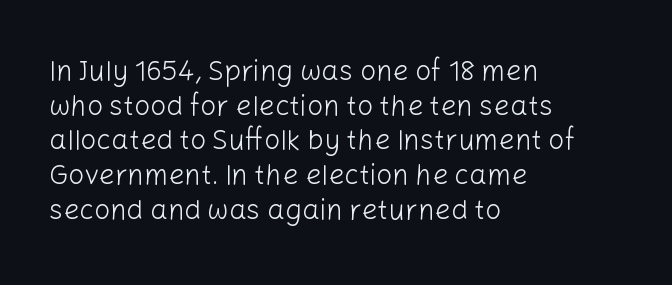
Inter-character spacing is left at the font's built-in metrics. The cut favours lightness, reaching ordinary text weight at its darkest. The face used here is a sans, in the tradition of grotesques and geometrics. The lines in this sample share a left origin and differ only in where they stop.
